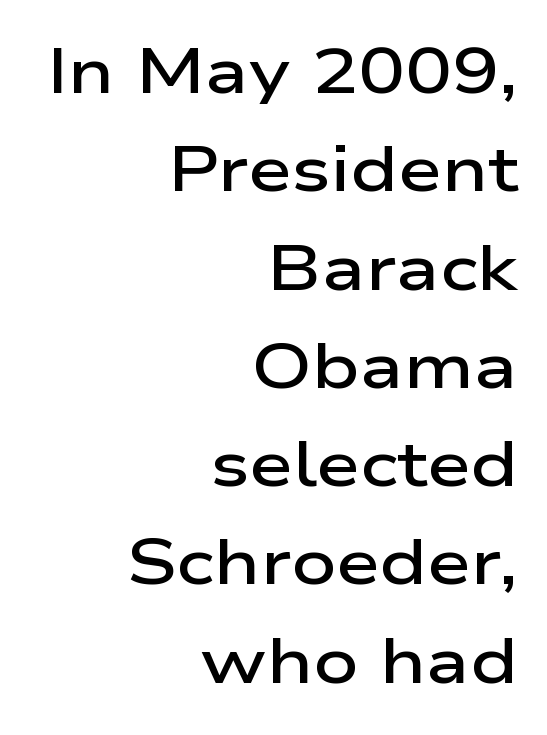
The face used here is rendered with its standard letterfit. Slightly chunky letters — semibold, I'd say, not full bold. Every row of glyphs terminates at an identical x-position on the right. The strip under each line holds only bare page. This is sans-serif lettering, the kind often seen on screens and signage.
